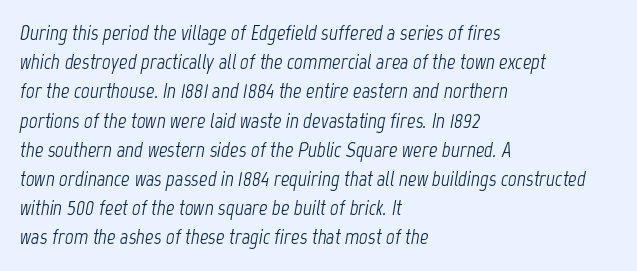
The glyphs are unaccompanied by any horizontal stroke below them. This sample uses plain, unmodified letter spacing. Italic? Definitely — the glyphs are oblique. Bold? No — there's no thickening of the strokes. If you drew a ruler down the left edge, every line would touch it.
